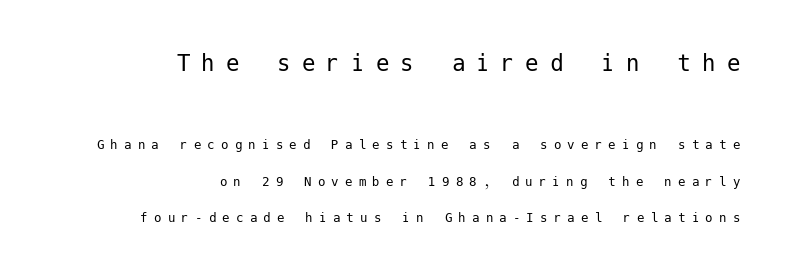
The image shows 27 px text type, upright; set right-aligned, loose line spacing (2.43x), unusually wide letter spacing (+0.41 em), not underlined; the first (top) block is 1.8x larger.
